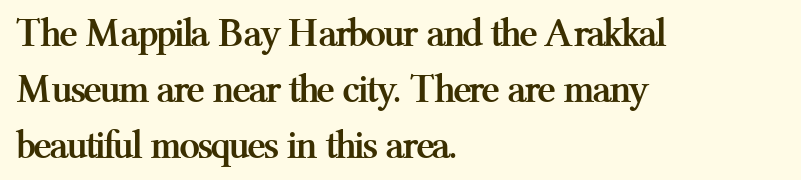
Note: serifs present on the glyphs. The face used here is rendered with its standard letterfit. The passage shown is typed in a proportional face where columns would drift. The passage shown is emphatically bold.
